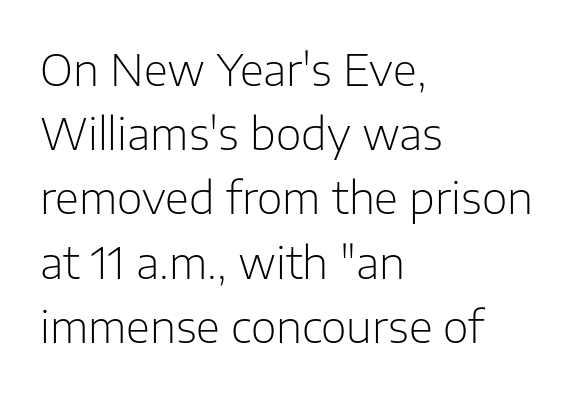
Q: Is the text bold? A: No.
Q: Is the text italic (slanted)? A: No, it is upright.
Q: Is the typeface a serif or a sans-serif typeface? A: Sans-serif.
Q: Is the text underlined? A: No.
Q: How is the paragraph aligned? A: Left-aligned.
Q: Is the spacing between letters normal or unusually wide? A: Normal.
Q: Is the spacing between lines tight, normal or loose? A: Normal.
Q: Width (condensed, normal, or wide)? A: Normal.
Q: Stroke contrast? A: Low.
Q: x-height? A: Medium.
Q: Monospaced? A: No.
